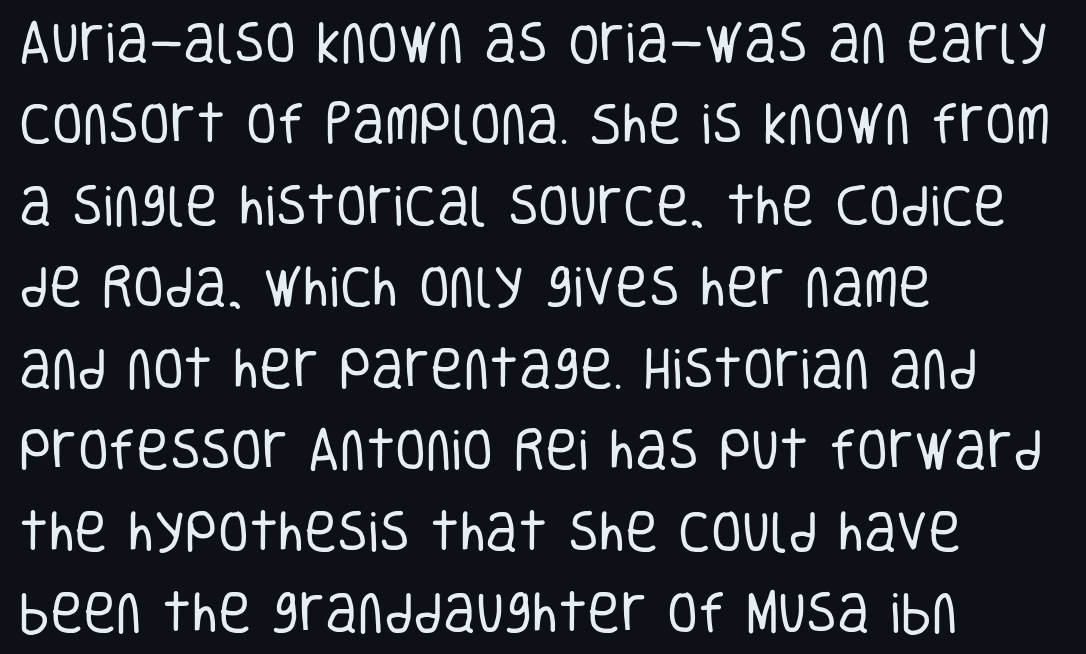
The image shows 45 px regular-weight, condensed sans-serif type, upright; set left-aligned, line spacing 1.81x, normal letter spacing, not underlined; low stroke contrast and a large x-height.
